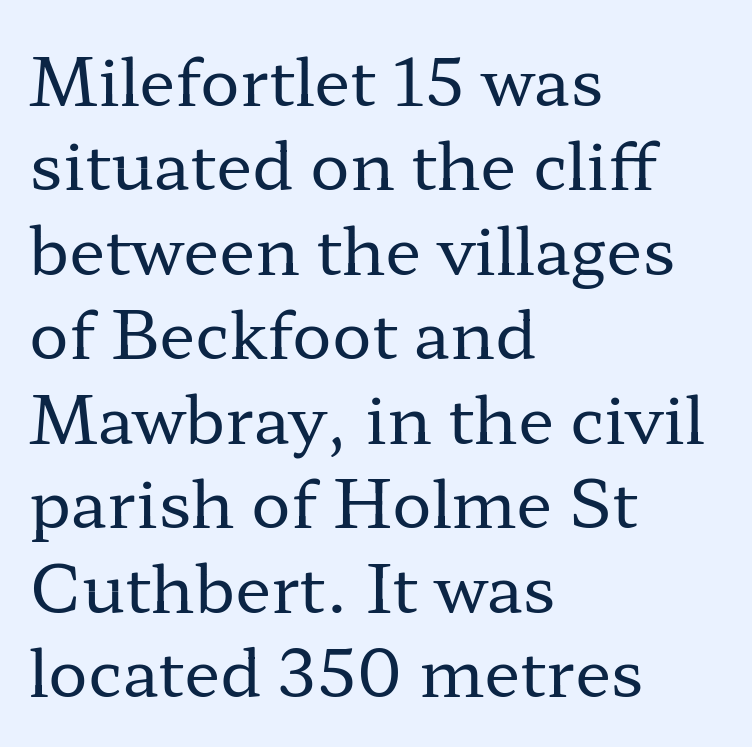
Q: Is the text bold? A: No.
Q: Is the text italic (slanted)? A: No, it is upright.
Q: Is the typeface a serif or a sans-serif typeface? A: Serif.
Q: Is the text underlined? A: No.
Q: How is the paragraph aligned? A: Left-aligned.
Q: Is the spacing between letters normal or unusually wide? A: Normal.
Q: Is the spacing between lines tight, normal or loose? A: Normal.
Q: Width (condensed, normal, or wide)? A: Wide.
Q: Stroke contrast? A: Low.
Q: x-height? A: Medium.
Q: Monospaced? A: No.
